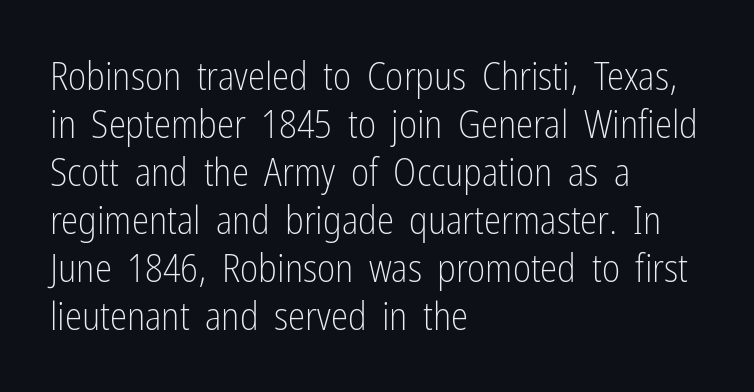
Bare-footed words on every line. A roman cut, with each character standing at attention. Examine the stroke ends and you'll find no serifs. One-word summary of the alignment: left. Do the characters align in a grid? No, the font is proportional. Compared with a typical body face, this is equally light or lighter still.
